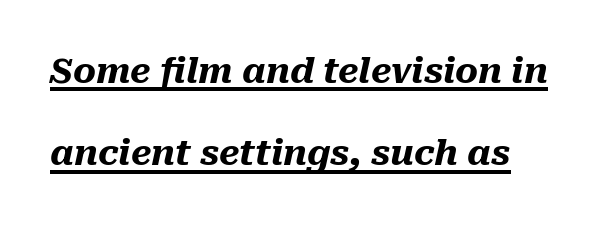
{"italic": "yes", "lean": "right", "slant_degrees": 10, "bold": "yes", "weight": "heavy", "width": "normal", "stroke_contrast": "medium", "x_height": "medium", "monospaced": "no", "underline": "yes", "line_spacing": "loose", "line_spacing_ratio": 2.35, "letter_spacing": "normal", "letter_spacing_em": 0.0, "glyph_px": 35}
